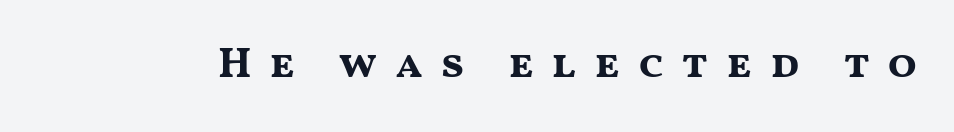
{"serif": "no", "italic": "no", "bold": "yes", "weight": "bold", "width": "wide", "stroke_contrast": "medium", "x_height": "medium", "monospaced": "no", "underline": "no", "letter_spacing": "wide", "letter_spacing_em": 0.4, "glyph_px": 43}
